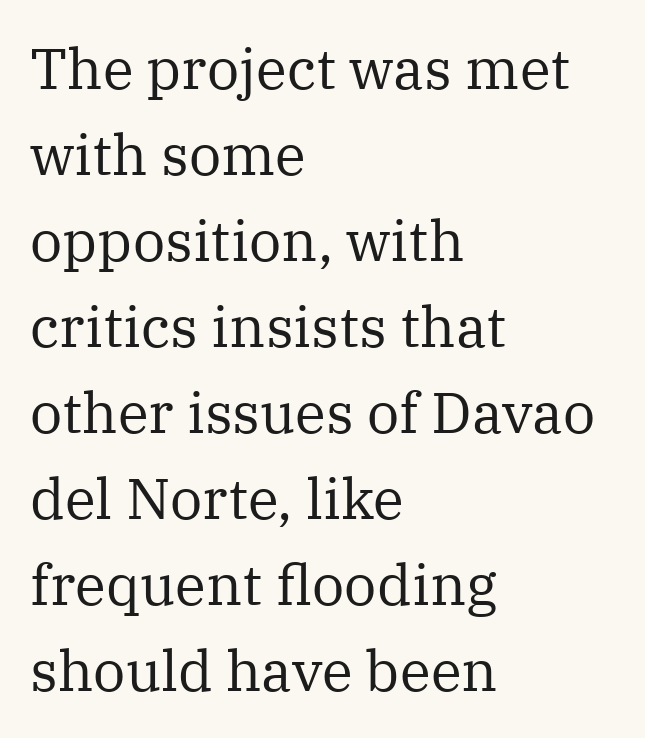
This sample is left-justified, so line endings fall wherever the words run out. No chunkiness to these letters — they're not bold. Here the glyphs are tracked normally, forming tight word shapes. Horizontal bands of white between lines are of average thickness. You can tell it's not italic because the verticals are truly vertical. These lines are composed in type with serifs.
